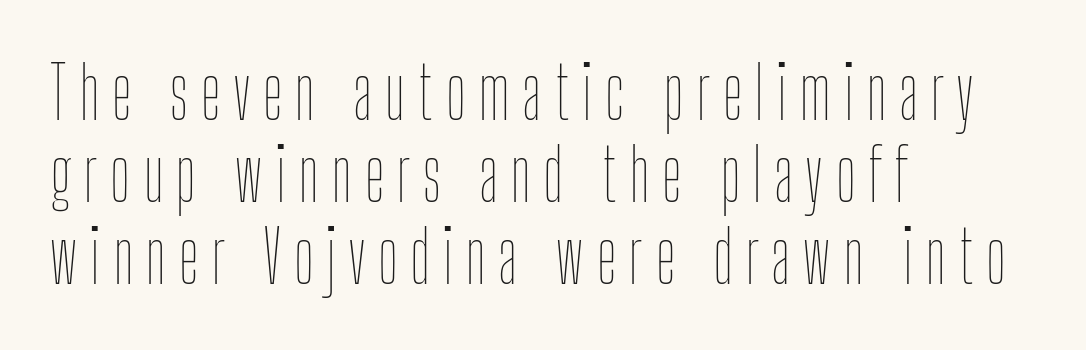
Looks like regular typesetting: each glyph gets only the width it needs. Words float on clear page, feet unadorned. Rows of type sit shoulder to shoulder in the vertical direction. If you drew a ruler down the left edge, every line would touch it.
